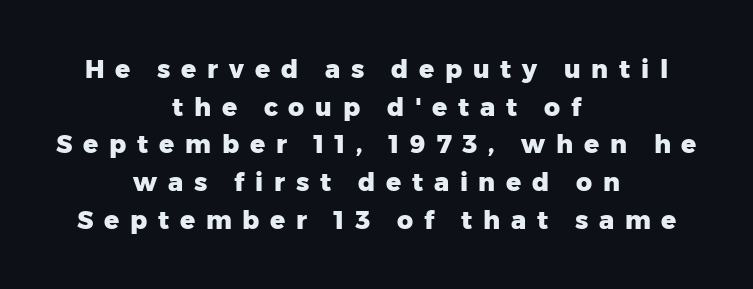
Q: Is the text bold? A: Yes.
Q: Is the text italic (slanted)? A: No, it is upright.
Q: Is the text underlined? A: No.
Q: How is the paragraph aligned? A: Centered.
Q: Is the spacing between letters normal or unusually wide? A: Unusually wide.
Q: Is the spacing between lines tight, normal or loose? A: Normal.
